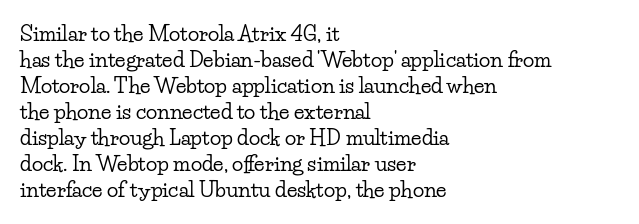
The image shows 21 px text type, upright; set left-aligned, line spacing 1.24x, normal letter spacing, not underlined.
